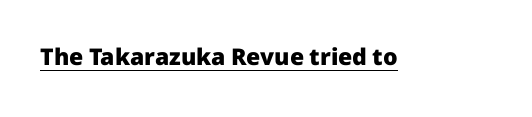
Q: Is the text bold? A: Yes.
Q: Is the text italic (slanted)? A: No, it is upright.
Q: Is the text underlined? A: Yes.
Q: Is the spacing between letters normal or unusually wide? A: Normal.
